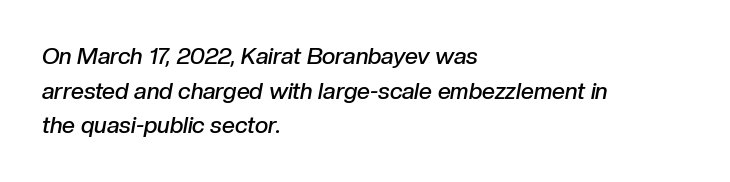
Q: Is the text bold? A: Semi-bold.
Q: Is the text italic (slanted)? A: Yes, it leans right by about 10 degrees.
Q: Is the text underlined? A: No.
Q: How is the paragraph aligned? A: Left-aligned.
Q: Is the spacing between letters normal or unusually wide? A: Normal.
Q: Is the spacing between lines tight, normal or loose? A: Normal.
